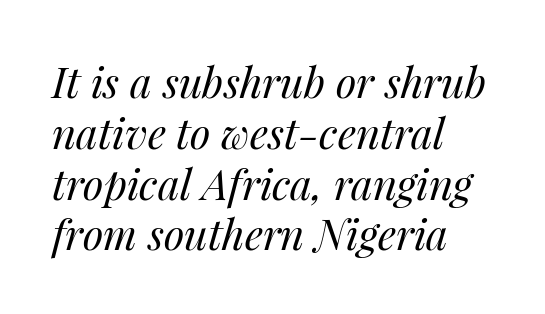
Q: Is the text bold? A: No.
Q: Is the text italic (slanted)? A: Yes, it leans right by about 14 degrees.
Q: Is the text underlined? A: No.
Q: How is the paragraph aligned? A: Left-aligned.
Q: Is the spacing between letters normal or unusually wide? A: Normal.
Q: Width (condensed, normal, or wide)? A: Normal.
Q: Stroke contrast? A: Medium.
Q: x-height? A: Medium.
Q: Monospaced? A: No.
